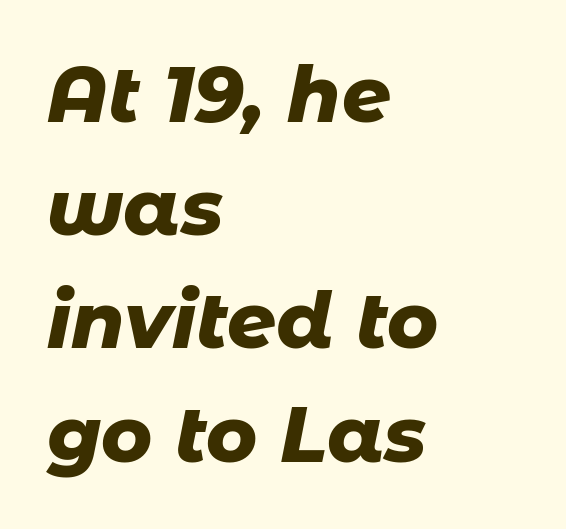
Letter spacing: default. Any mark beneath the type? The region is blank. Line beginnings align vertically; line endings do not. What's the leading like? Ordinary, nothing unusual. Would a proofreader flag this as italicized? Yes.
